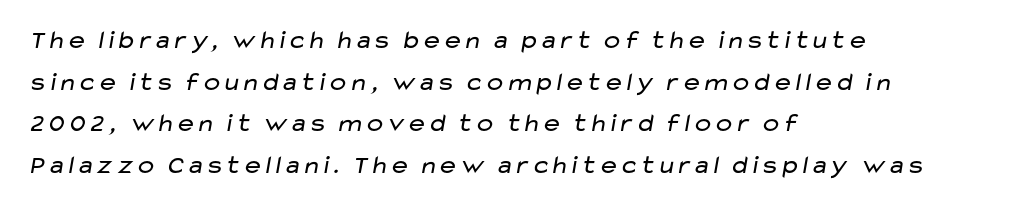
{"bold": "no", "underline": "no", "align": "left", "line_spacing": "normal", "line_spacing_ratio": 1.6, "letter_spacing": "normal", "letter_spacing_em": 0.0, "glyph_px": 26}
